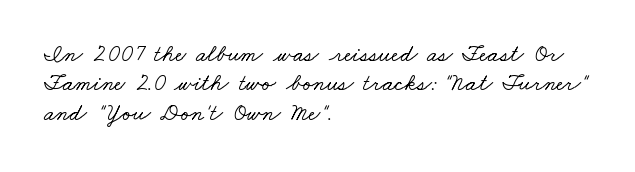
Q: Is the text underlined? A: No.
Q: How is the paragraph aligned? A: Left-aligned.
Q: Is the spacing between letters normal or unusually wide? A: Normal.
